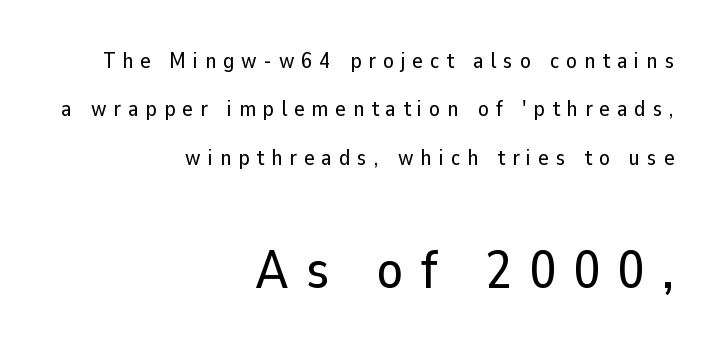
The image shows 54 px sans-serif type, upright; set right-aligned, loose line spacing (2.2x), unusually wide letter spacing (+0.32 em), not underlined; the second (bottom) block is 2.45x larger; low stroke contrast and a medium x-height.
